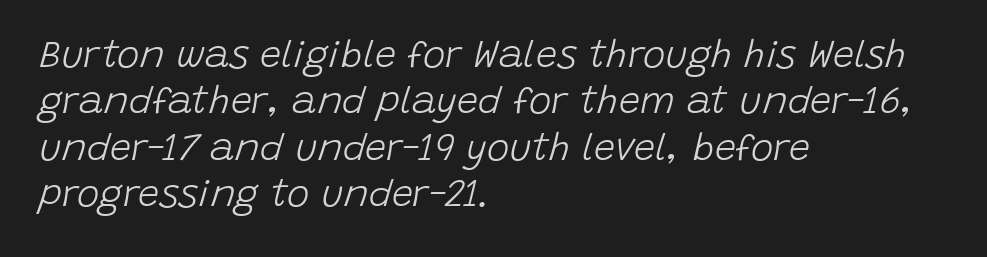
Q: Is the text bold? A: No.
Q: Is the text italic (slanted)? A: Yes, it leans right by about 15 degrees.
Q: Is the text underlined? A: No.
Q: How is the paragraph aligned? A: Left-aligned.
Q: Is the spacing between letters normal or unusually wide? A: Normal.
Q: Width (condensed, normal, or wide)? A: Normal.
Q: Stroke contrast? A: Low.
Q: x-height? A: Large.
Q: Monospaced? A: No.
